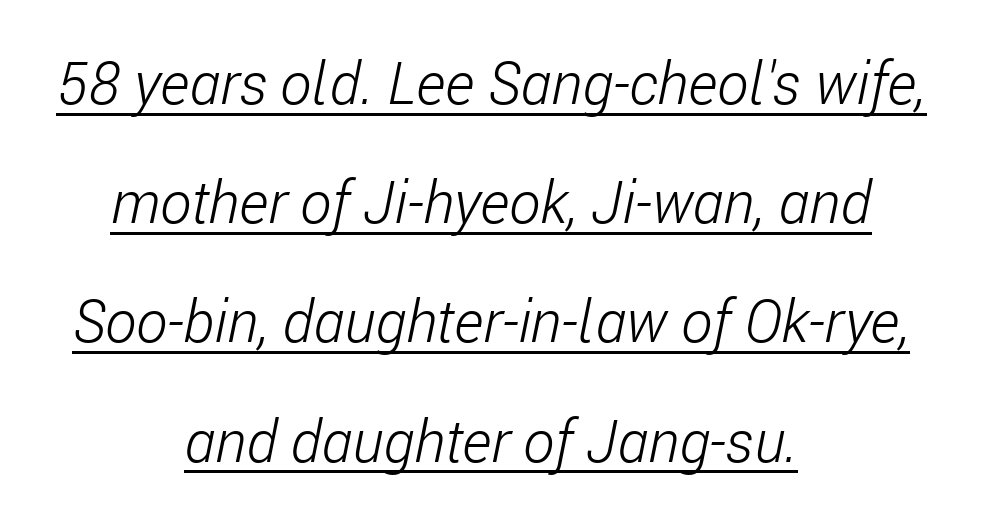
Notice how the passage keeps no hard edge, just a central spine. The rendering applies a slant to the glyphs. Caption: face not bold, strokes unweighted. These characters rest on top of a visible drawn line. This sample trades compactness for vertical openness between lines. Varying glyph widths throughout — classic text-font behaviour.
